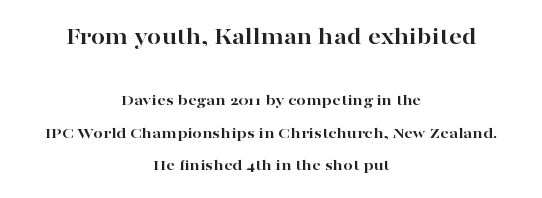
The image shows 25 px bold type, upright; set centered, loose line spacing (1.92x), normal letter spacing, not underlined; the first (top) block is 1.47x larger.
